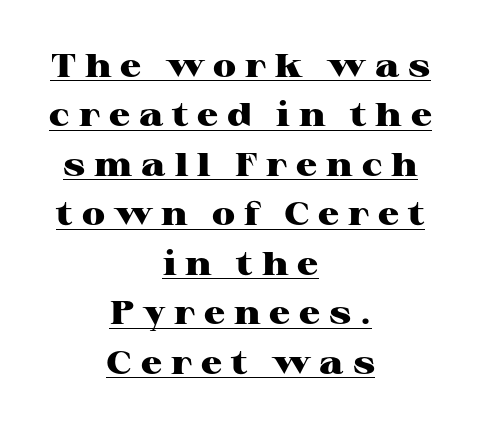
The image shows 33 px heavy, wide serif type, upright; set centered, normal line spacing (1.5x), unusually wide letter spacing (+0.27 em), underlined; high stroke contrast and a medium x-height.
